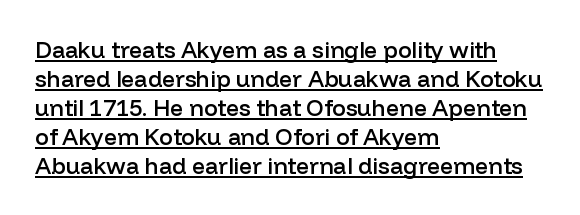
Q: Is the text bold? A: Semi-bold.
Q: Is the text italic (slanted)? A: No, it is upright.
Q: Is the text underlined? A: Yes.
Q: How is the paragraph aligned? A: Left-aligned.
Q: Is the spacing between letters normal or unusually wide? A: Normal.
Q: Is the spacing between lines tight, normal or loose? A: Normal.
